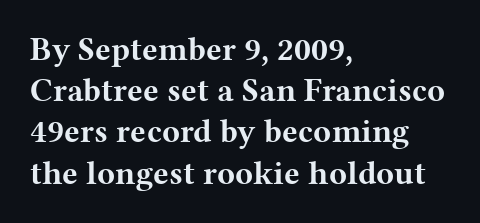
The image shows 33 px bold, wide serif type, upright; set left-aligned, normal line spacing (1.25x), normal letter spacing, not underlined; medium stroke contrast and a medium x-height.
